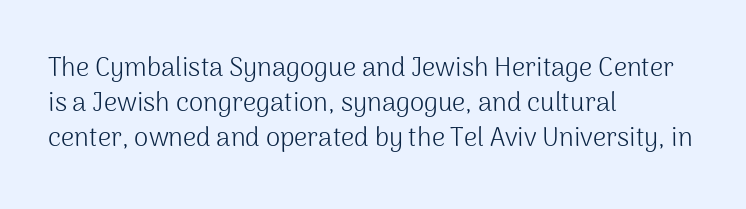
{"italic": "no", "bold": "no", "underline": "no", "align": "left", "line_spacing": "normal", "line_spacing_ratio": 1.34, "letter_spacing": "normal", "letter_spacing_em": 0.0, "glyph_px": 26}
